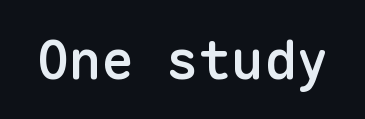
Nobody touched the tracking dial on this one. A clean baseline with only descenders dipping below it. The face used here is monospaced, like something from a code editor. Heft: intermediate — a semibold.
